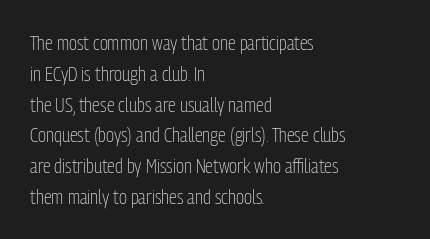
The image shows 20 px text type, upright; set left-aligned, normal line spacing (1.54x), normal letter spacing, not underlined.
